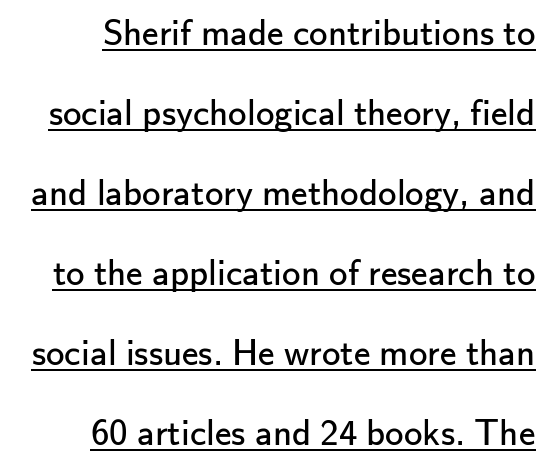
These lines are rendered in a variable-pitch font. Vertical stems look standard width or narrower in stroke. Loosely led — the rows are spread out. Students, note that the glyphs here touch the page at normal intervals. Rendered with straight, roman letterforms. You can tell from the bare stems that sans-serif type was used.
